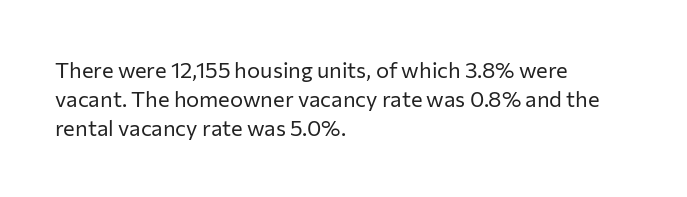
The image shows 22 px text type, upright; set left-aligned, normal line spacing (1.32x), normal letter spacing, not underlined.
